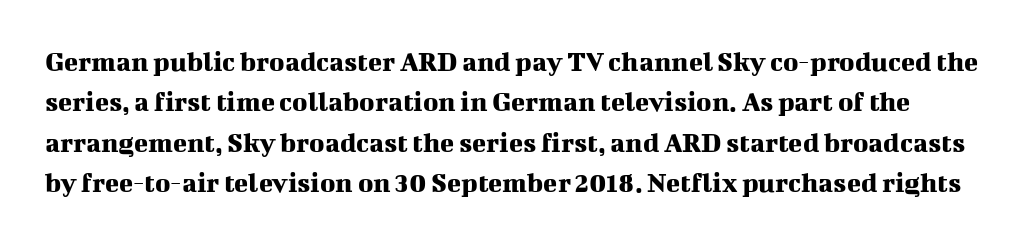
Q: Is the text italic (slanted)? A: No, it is upright.
Q: Is the typeface a serif or a sans-serif typeface? A: Serif.
Q: Is the text underlined? A: No.
Q: Is the spacing between letters normal or unusually wide? A: Normal.
Q: Is the spacing between lines tight, normal or loose? A: Normal.
Q: Width (condensed, normal, or wide)? A: Normal.
Q: Stroke contrast? A: Medium.
Q: x-height? A: Medium.
Q: Monospaced? A: No.
